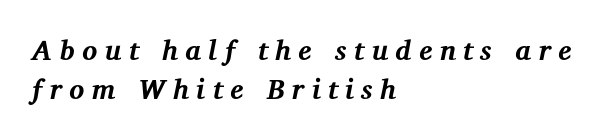
The image shows 28 px bold serif type, italic (leaning right); set left-aligned, normal line spacing (1.38x), unusually wide letter spacing (+0.27 em), not underlined; medium stroke contrast and a medium x-height.
